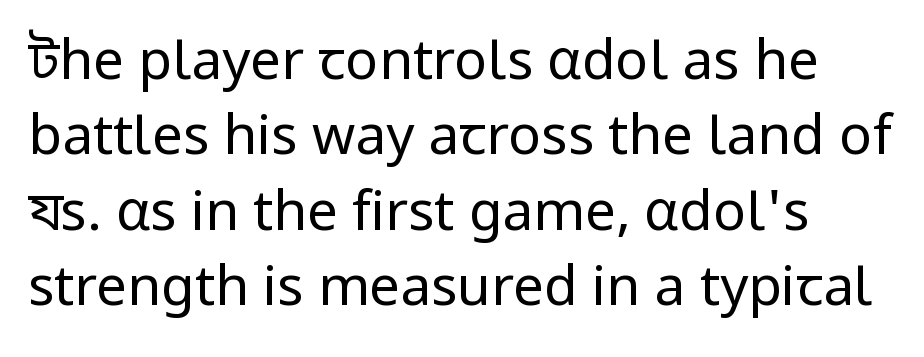
The image shows 55 px regular-weight sans-serif type, upright; set normal line spacing (1.37x), normal letter spacing, not underlined; low stroke contrast and a medium x-height.
